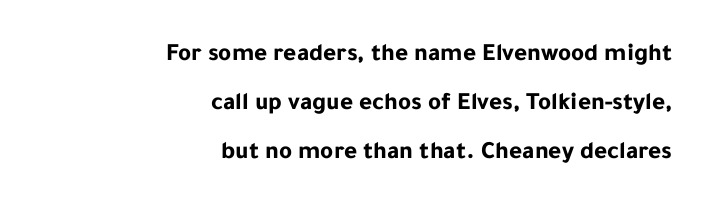
Plenty of ink on the page — the face is bold. Italic? Not at all — the glyphs are vertical. Tracking value appears to be zero — textbook default spacing. The paragraph has a hard right edge and a soft left edge. The vertical gap from one line to the next is large. Check under the words: just untouched page.
